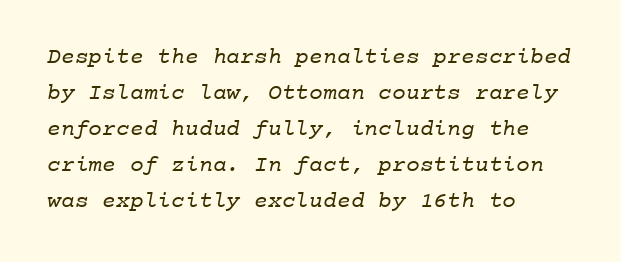
{"bold": "no", "underline": "no", "align": "left", "line_spacing": "normal", "line_spacing_ratio": 1.56, "letter_spacing": "normal", "letter_spacing_em": 0.0, "glyph_px": 23}
